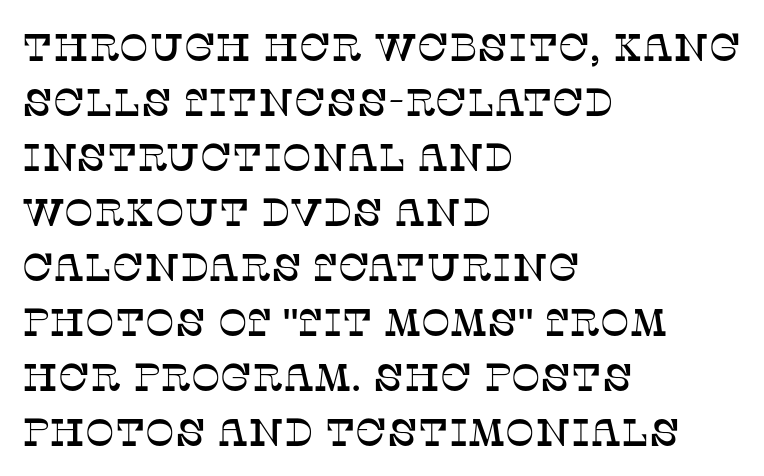
Posture: vertical. There is no visible air inserted between adjacent glyphs. Looks like regular typesetting: each glyph gets only the width it needs. Vertically, the passage feels balanced, rows spaced as you'd expect. The text was rendered using a seriffed face with decorative stroke endings. Clear beneath every line of the passage.
